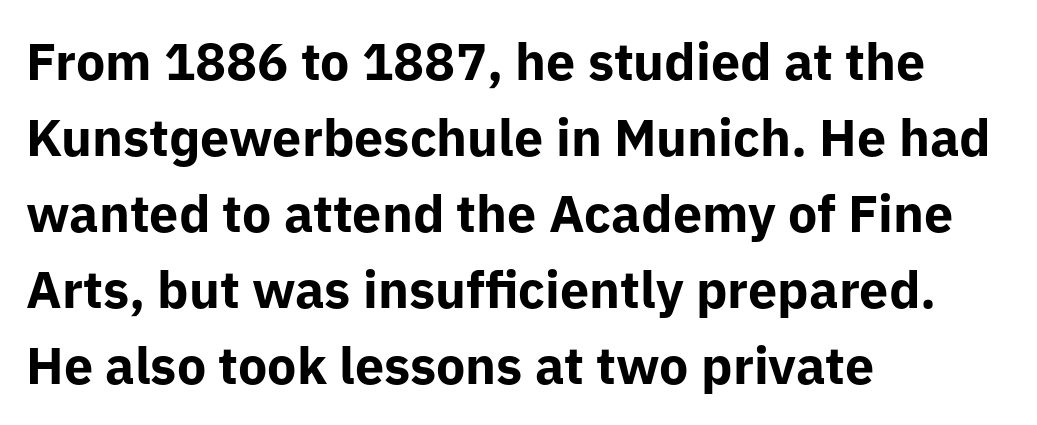
{"serif": "no", "italic": "no", "bold": "yes", "weight": "bold", "width": "normal", "stroke_contrast": "low", "x_height": "medium", "monospaced": "no", "underline": "no", "align": "left", "line_spacing": "normal", "line_spacing_ratio": 1.46, "letter_spacing": "normal", "letter_spacing_em": 0.0, "glyph_px": 52}
